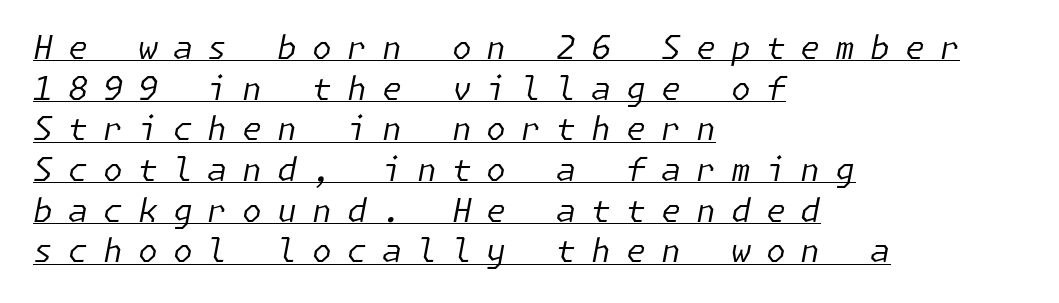
{"italic": "yes", "lean": "right", "slant_degrees": 11, "bold": "no", "weight": "regular", "width": "normal", "stroke_contrast": "low", "x_height": "medium", "underline": "yes", "align": "left", "line_spacing": "normal", "line_spacing_ratio": 1.27, "letter_spacing": "wide", "letter_spacing_em": 0.47, "glyph_px": 32}
